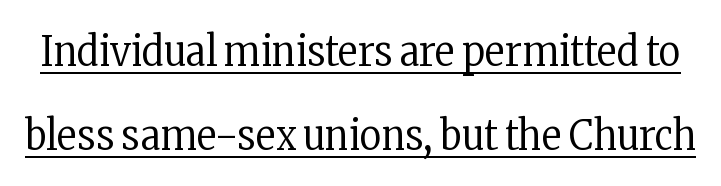
{"serif": "yes", "italic": "no", "bold": "no", "weight": "regular", "width": "condensed", "stroke_contrast": "low", "x_height": "medium", "monospaced": "no", "underline": "yes", "line_spacing": "loose", "line_spacing_ratio": 2.0, "letter_spacing": "normal", "letter_spacing_em": 0.0, "glyph_px": 42}
